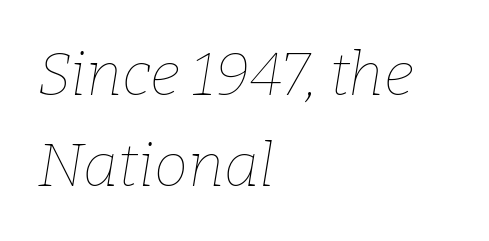
The gaps between neighbouring characters are ordinary and unremarkable. Caption: multi-line text, flush left, ragged right. In terms of posture, this sample is oblique. The passage shown is not bold in any degree.
